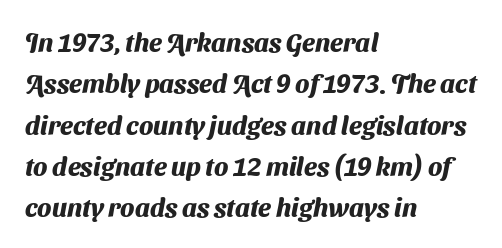
Check under the words: just untouched page. Which margin do the lines hug? The left one — the right edge is uneven. Is the type bold? Yes — the strokes are clearly thick and heavy. This sample keeps an unexceptional amount of space between lines. The line texture is even and compact thanks to regular tracking.
